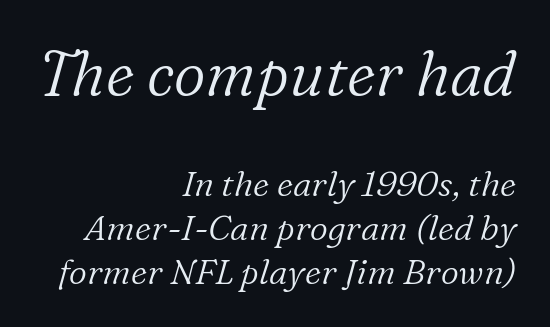
The image shows 62 px light serif type, italic (leaning right); set right-aligned, normal line spacing (1.25x), normal letter spacing, not underlined; the first (top) block is 1.77x larger; low stroke contrast and a medium x-height.
